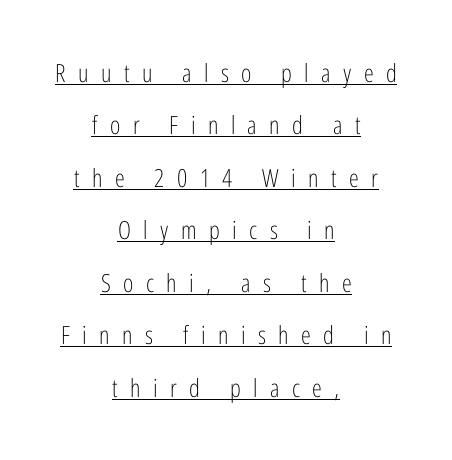
{"italic": "no", "bold": "no", "underline": "yes", "align": "center", "line_spacing": "loose", "line_spacing_ratio": 2.1, "letter_spacing": "wide", "letter_spacing_em": 0.5, "glyph_px": 25}
